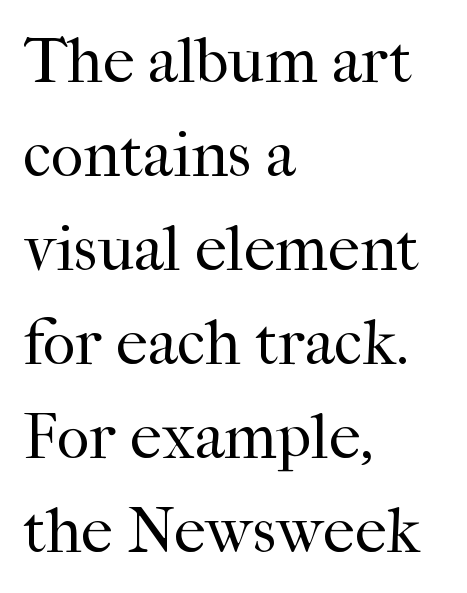
{"serif": "yes", "italic": "no", "bold": "no", "weight": "regular", "width": "normal", "stroke_contrast": "high", "x_height": "medium", "monospaced": "no", "underline": "no", "align": "left", "line_spacing": "normal", "line_spacing_ratio": 1.47, "letter_spacing": "normal", "letter_spacing_em": 0.0, "glyph_px": 64}
